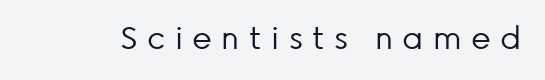
The image shows 31 px regular-weight sans-serif type, upright; set unusually wide letter spacing (+0.3 em), not underlined; low stroke contrast and a medium x-height.
